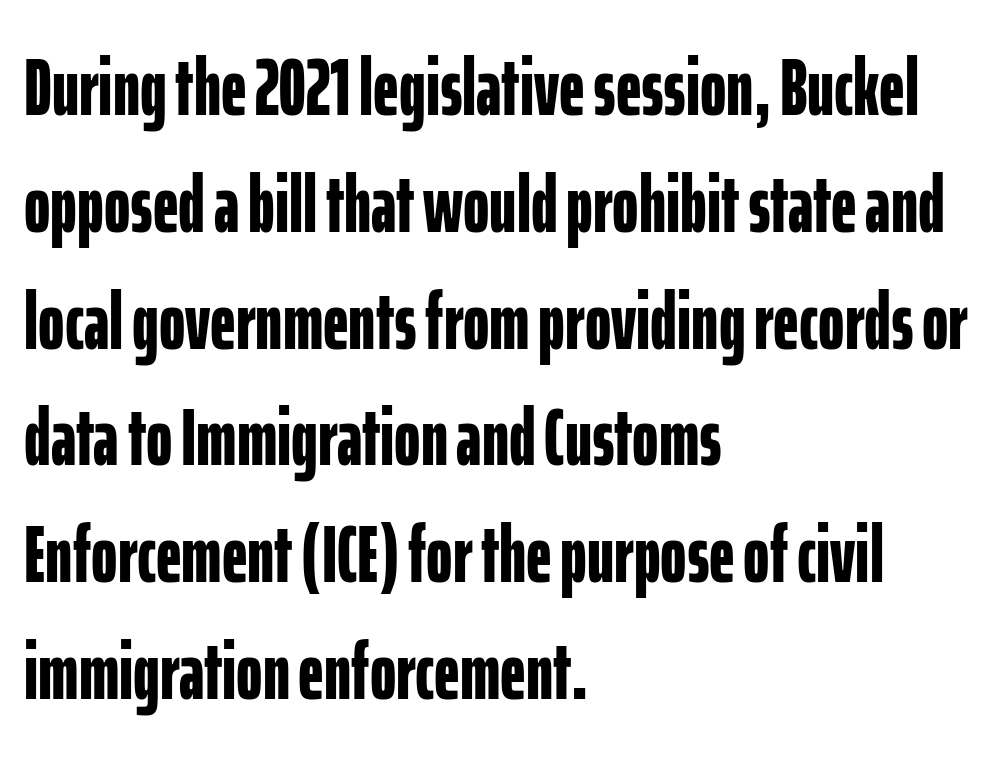
Q: Is the text bold? A: Yes.
Q: Is the text italic (slanted)? A: No, it is upright.
Q: Is the typeface a serif or a sans-serif typeface? A: Sans-serif.
Q: Is the text underlined? A: No.
Q: How is the paragraph aligned? A: Left-aligned.
Q: Is the spacing between letters normal or unusually wide? A: Normal.
Q: Is the spacing between lines tight, normal or loose? A: Normal.
Q: Width (condensed, normal, or wide)? A: Condensed.
Q: Stroke contrast? A: Low.
Q: x-height? A: Medium.
Q: Monospaced? A: No.
